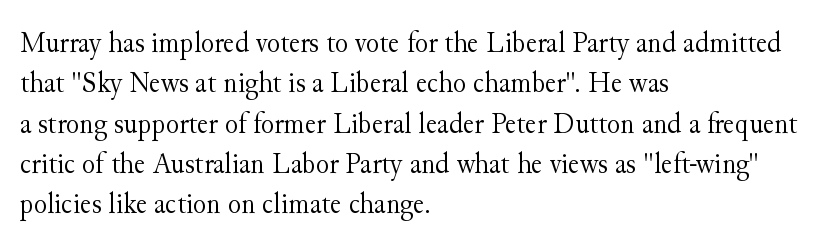
The image shows 31 px light serif type, upright; set left-aligned, normal line spacing (1.3x), normal letter spacing, not underlined; medium stroke contrast and a small x-height.
